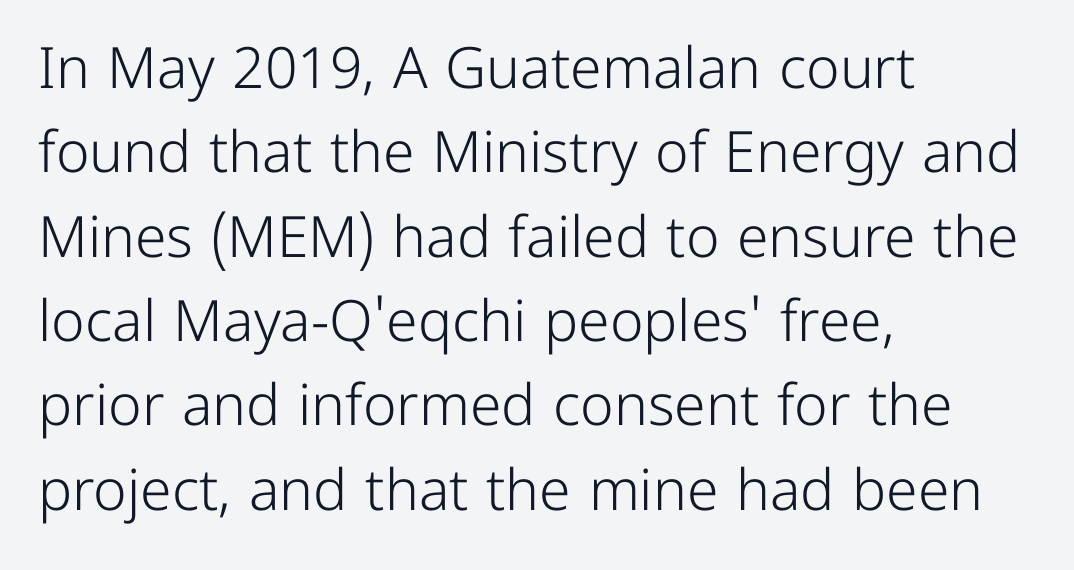
{"serif": "no", "italic": "no", "bold": "no", "weight": "light", "width": "normal", "stroke_contrast": "low", "x_height": "medium", "monospaced": "no", "underline": "no", "align": "left", "line_spacing": "normal", "line_spacing_ratio": 1.48, "letter_spacing": "normal", "letter_spacing_em": 0.0, "glyph_px": 57}
